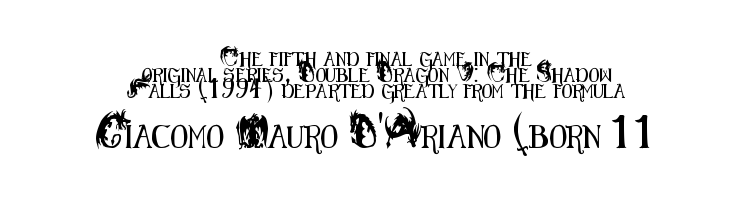
{"italic": "no", "underline": "no", "align": "center", "line_spacing": "tight", "line_spacing_ratio": 1.14, "letter_spacing": "normal", "letter_spacing_em": 0.0, "larger_block": "second", "size_ratio": 1.64, "glyph_px": 23}
